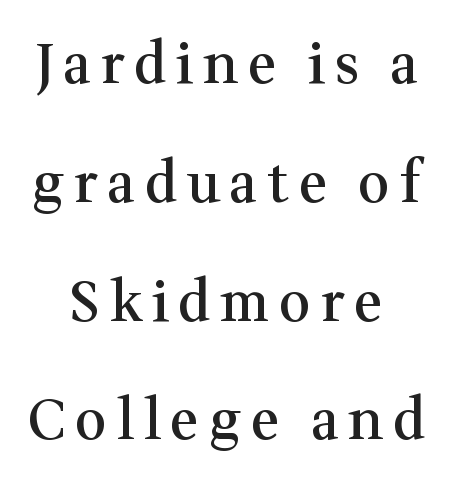
The image shows 55 px semibold serif type, upright; set centered, loose line spacing (2.16x), not underlined; medium stroke contrast and a medium x-height.
